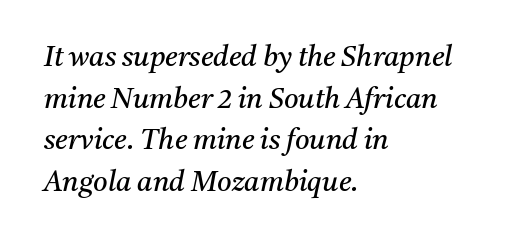
Q: Is the text bold? A: No.
Q: Is the text italic (slanted)? A: Yes, it leans right by about 11 degrees.
Q: Is the typeface a serif or a sans-serif typeface? A: Serif.
Q: Is the text underlined? A: No.
Q: How is the paragraph aligned? A: Left-aligned.
Q: Is the spacing between letters normal or unusually wide? A: Normal.
Q: Is the spacing between lines tight, normal or loose? A: Normal.
Q: Width (condensed, normal, or wide)? A: Normal.
Q: Stroke contrast? A: Medium.
Q: x-height? A: Medium.
Q: Monospaced? A: No.
